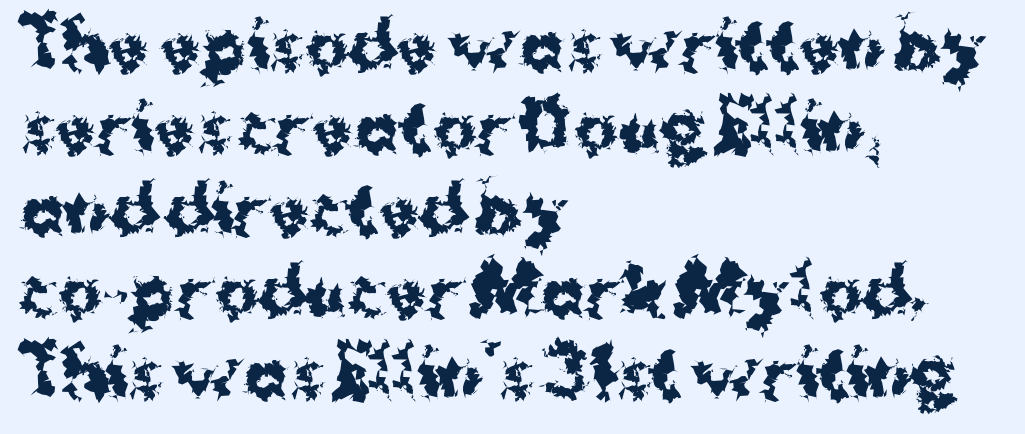
Q: Is the text bold? A: Yes.
Q: Is the text italic (slanted)? A: No, it is upright.
Q: Is the typeface a serif or a sans-serif typeface? A: Sans-serif.
Q: Is the text underlined? A: No.
Q: How is the paragraph aligned? A: Left-aligned.
Q: Is the spacing between letters normal or unusually wide? A: Normal.
Q: Is the spacing between lines tight, normal or loose? A: Normal.
Q: Width (condensed, normal, or wide)? A: Normal.
Q: Stroke contrast? A: Medium.
Q: x-height? A: Medium.
Q: Monospaced? A: No.
